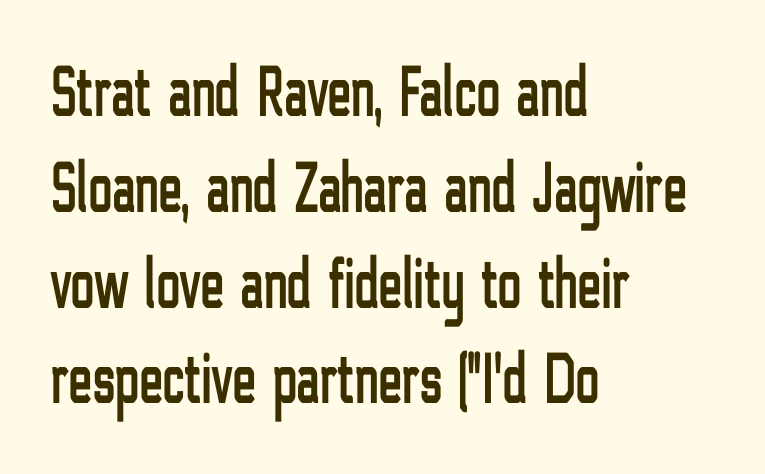
In terms of leading, this rendering sits right in the middle. You can tell it's not italic because the verticals are truly vertical. Looks like regular typesetting: each glyph gets only the width it needs. No extra tracking has been applied to these lines. These lines stack with their left ends in a neat column. Nobody drew a line under any word here.
